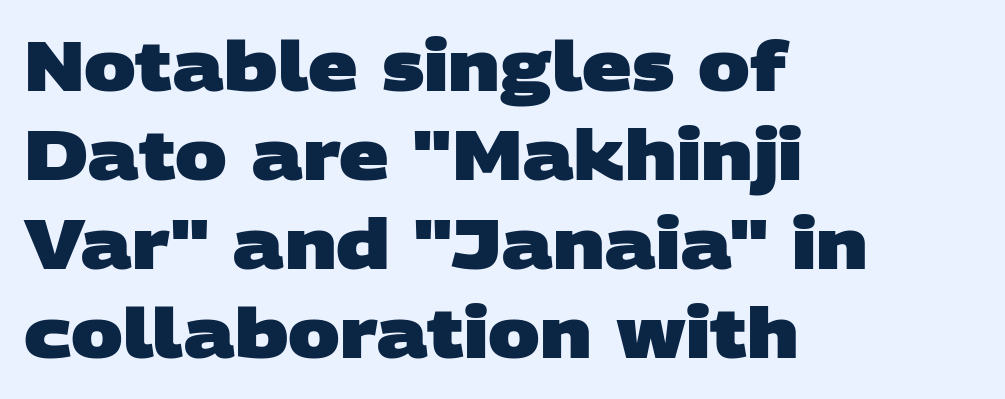
Each row of text sits above clean, open space. A typesetter would label this face a sans. The face used here is proportionally spaced, like ordinary book or web type. The font is running at its bold setting. Short note: letters normally spaced.
